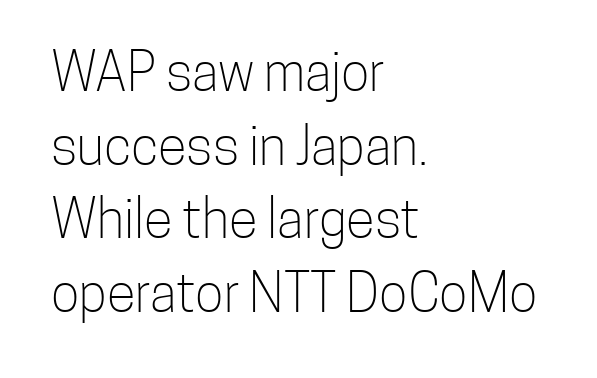
The image shows 53 px light, condensed sans-serif type, upright; set left-aligned, normal line spacing (1.39x), normal letter spacing, not underlined; low stroke contrast and a medium x-height.
